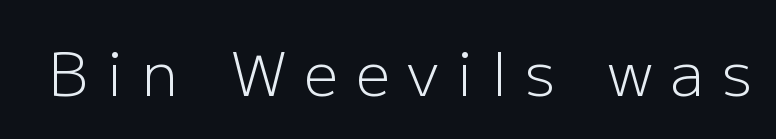
The image shows 61 px light sans-serif type, upright; set unusually wide letter spacing (+0.29 em), not underlined; low stroke contrast and a medium x-height.
